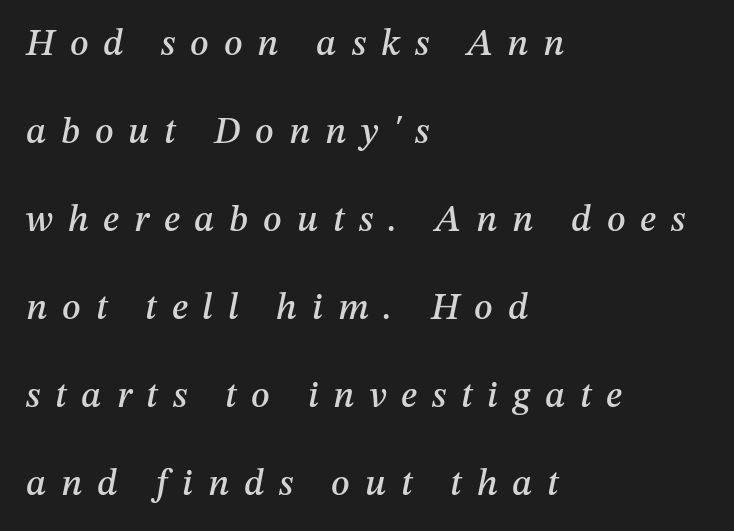
The image shows 37 px text type, italic (leaning right); set left-aligned, loose line spacing (2.38x), unusually wide letter spacing (+0.4 em), not underlined; medium stroke contrast and a medium x-height.
